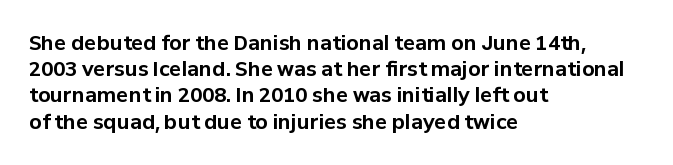
The image shows 20 px bold type, upright; set left-aligned, normal line spacing (1.31x), normal letter spacing, not underlined.
